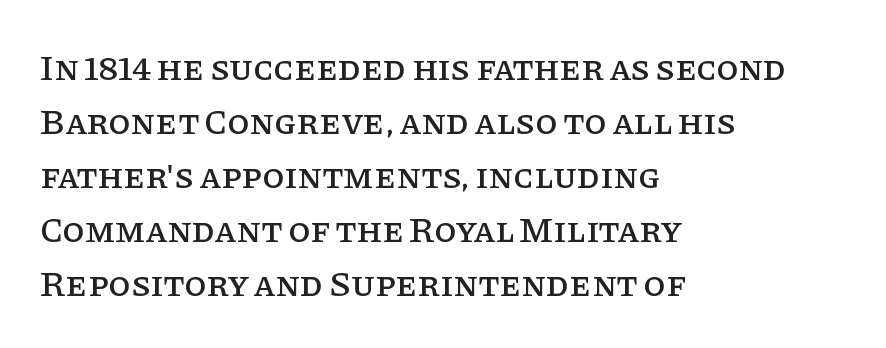
The image shows 36 px serif type, upright; set left-aligned, normal line spacing (1.5x), normal letter spacing, not underlined; low stroke contrast and a large x-height.
